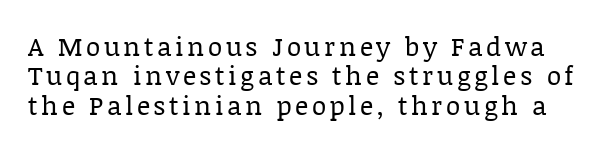
The image shows 26 px text type, upright; set tight line spacing (1.13x), not underlined.
